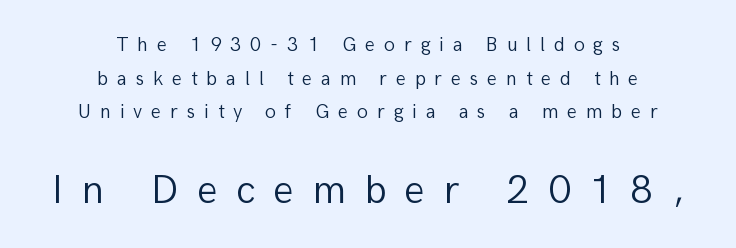
The image shows 41 px light sans-serif type, upright; set centered, normal line spacing (1.68x), unusually wide letter spacing (+0.44 em), not underlined; the second (bottom) block is 2.05x larger; low stroke contrast and a medium x-height.
